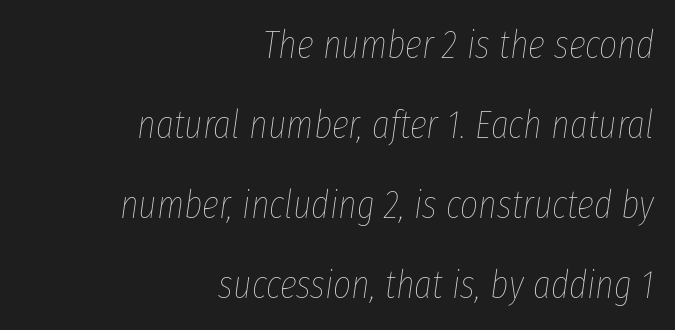
Q: Is the text bold? A: No.
Q: Is the text italic (slanted)? A: Yes, it leans right by about 8 degrees.
Q: Is the text underlined? A: No.
Q: How is the paragraph aligned? A: Right-aligned.
Q: Is the spacing between letters normal or unusually wide? A: Normal.
Q: Is the spacing between lines tight, normal or loose? A: Loose.
Q: Width (condensed, normal, or wide)? A: Condensed.
Q: Stroke contrast? A: Low.
Q: x-height? A: Medium.
Q: Monospaced? A: No.
